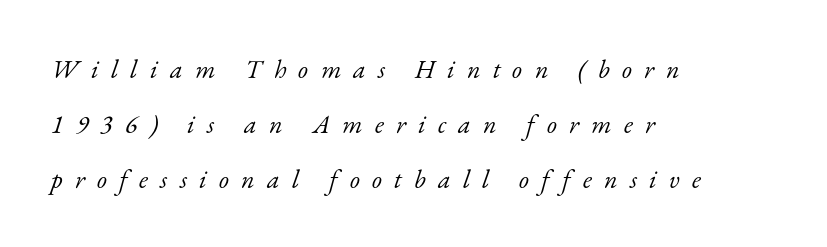
Q: Is the text bold? A: No.
Q: Is the text italic (slanted)? A: Yes, it leans right by about 17 degrees.
Q: Is the text underlined? A: No.
Q: How is the paragraph aligned? A: Left-aligned.
Q: Is the spacing between letters normal or unusually wide? A: Unusually wide.
Q: Is the spacing between lines tight, normal or loose? A: Loose.
